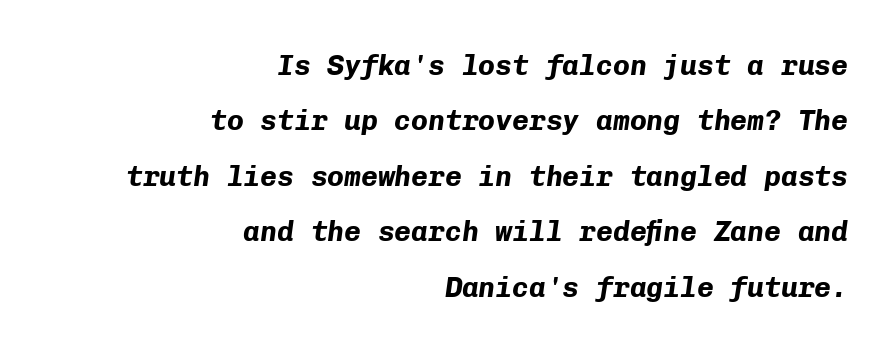
As a designer I'd log this as weight 700, bold. The foot of each line stays bare and open. Leading is clearly above the norm, producing a sparse column. The face used here is monospaced, like something from a code editor. Quick note: italic. The horizontal fit of the characters is conventional and even.
